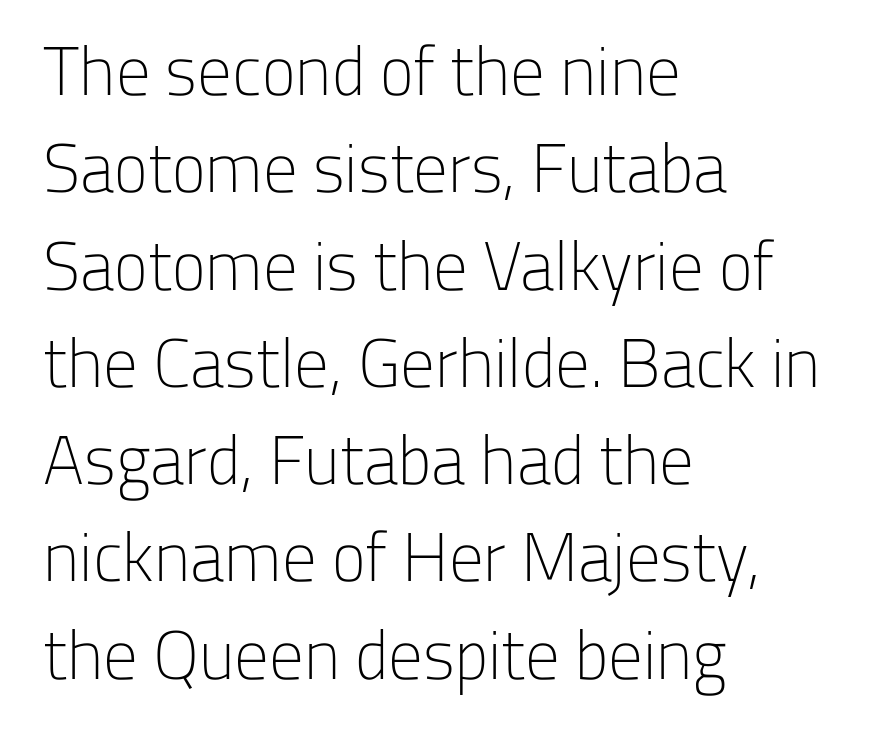
Think of a printed novel: that variable character pitch is what you see here. Check under the words: just untouched page. Successive baselines arrive at the customary interval. Classification — sans serif. The tracking reads as untouched default to a designer's eye.
